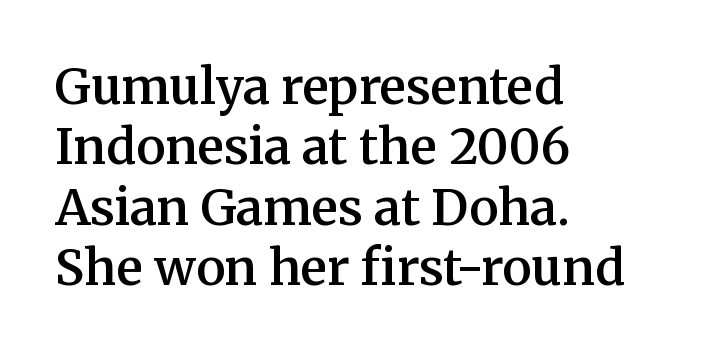
Weight check: semibold — heavier than regular, not quite bold. Does the lettering tilt? It doesn't — this is upright. You can tell from the footed stems that serif type was used. Each letter keeps its own natural width here, so spacing adapts to shape.
